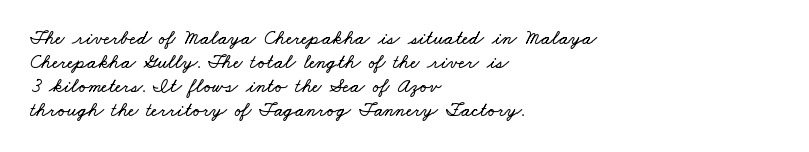
The image shows 20 px text type; set left-aligned, line spacing 1.2x, normal letter spacing, not underlined.
